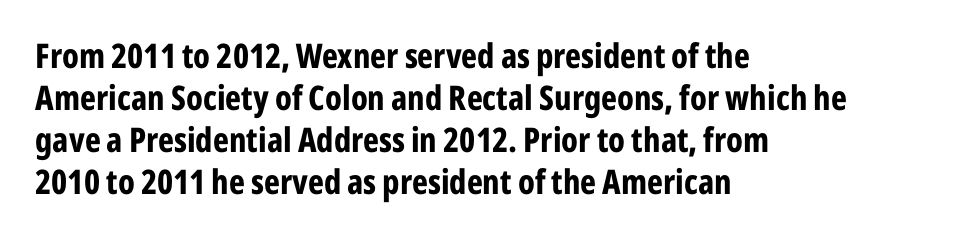
The image shows 34 px bold, condensed sans-serif type, upright; set left-aligned, line spacing 1.24x, normal letter spacing, not underlined; low stroke contrast and a medium x-height.
